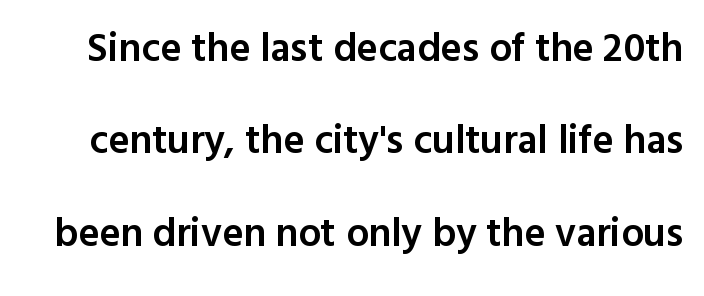
Q: Is the text bold? A: Semi-bold.
Q: Is the text italic (slanted)? A: No, it is upright.
Q: Is the typeface a serif or a sans-serif typeface? A: Sans-serif.
Q: Is the text underlined? A: No.
Q: Is the spacing between letters normal or unusually wide? A: Normal.
Q: Is the spacing between lines tight, normal or loose? A: Loose.
Q: Width (condensed, normal, or wide)? A: Normal.
Q: x-height? A: Medium.
Q: Monospaced? A: No.
